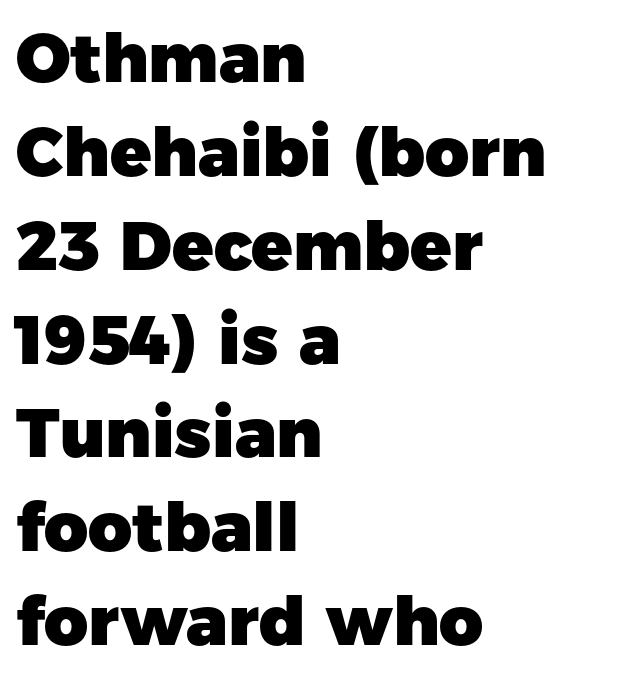
Q: Is the text bold? A: Yes.
Q: Is the text italic (slanted)? A: No, it is upright.
Q: Is the typeface a serif or a sans-serif typeface? A: Sans-serif.
Q: Is the text underlined? A: No.
Q: How is the paragraph aligned? A: Left-aligned.
Q: Is the spacing between letters normal or unusually wide? A: Normal.
Q: Is the spacing between lines tight, normal or loose? A: Normal.
Q: Width (condensed, normal, or wide)? A: Normal.
Q: Stroke contrast? A: Low.
Q: x-height? A: Medium.
Q: Monospaced? A: No.
